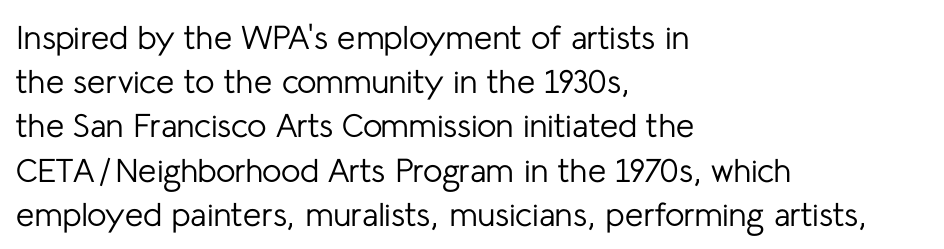
{"serif": "no", "italic": "no", "bold": "no", "weight": "regular", "width": "normal", "stroke_contrast": "low", "x_height": "medium", "monospaced": "no", "underline": "no", "align": "left", "line_spacing": "normal", "line_spacing_ratio": 1.34, "letter_spacing": "normal", "letter_spacing_em": 0.0, "glyph_px": 33}
